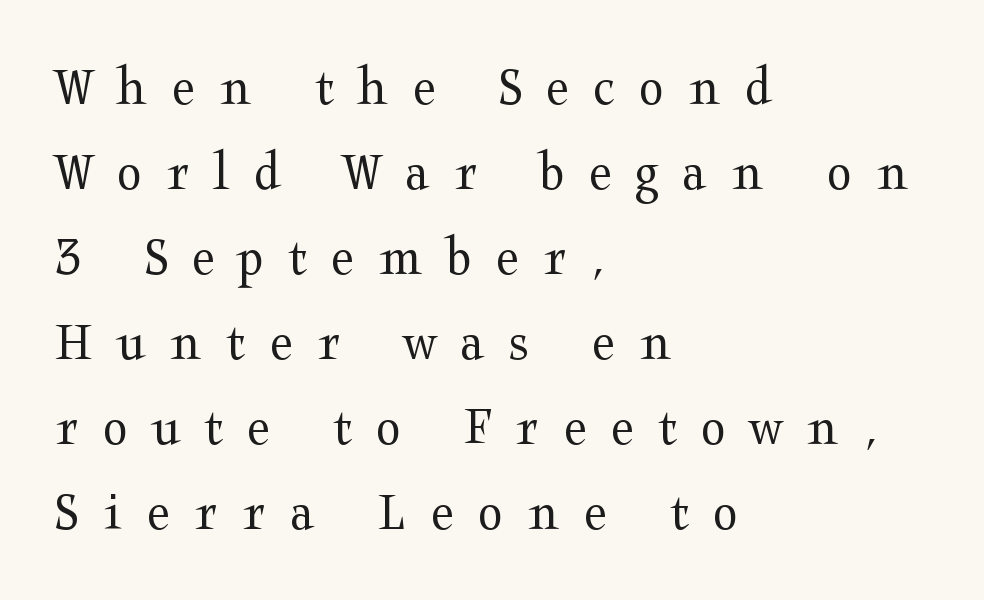
{"serif": "yes", "italic": "no", "bold": "no", "weight": "regular", "width": "wide", "stroke_contrast": "medium", "x_height": "medium", "monospaced": "no", "underline": "no", "align": "left", "line_spacing": "normal", "line_spacing_ratio": 1.49, "letter_spacing": "wide", "letter_spacing_em": 0.43, "glyph_px": 57}
